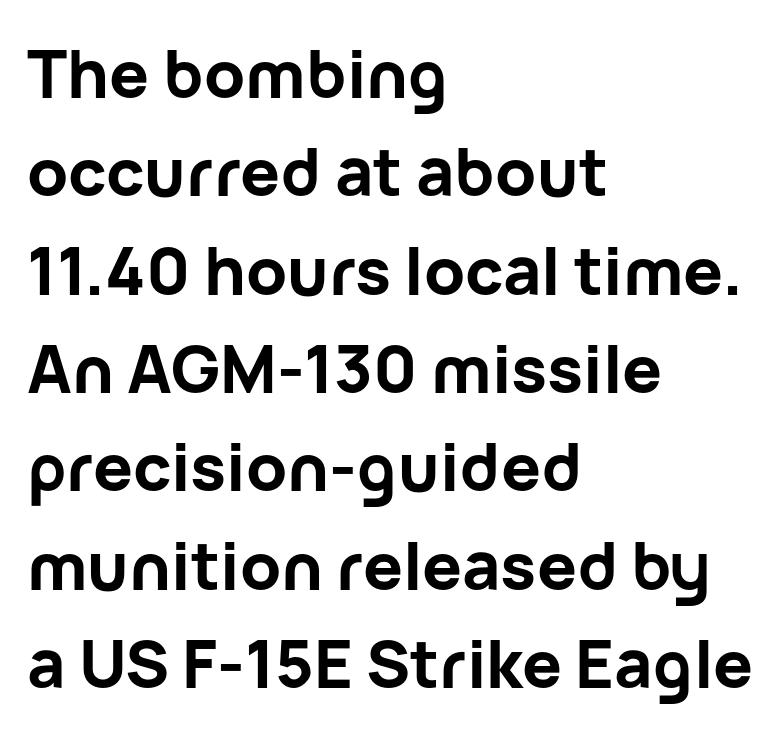
{"serif": "no", "italic": "no", "bold": "yes", "weight": "bold", "width": "normal", "stroke_contrast": "low", "x_height": "medium", "monospaced": "no", "underline": "no", "align": "left", "line_spacing": "normal", "line_spacing_ratio": 1.49, "letter_spacing": "normal", "letter_spacing_em": 0.0, "glyph_px": 66}
